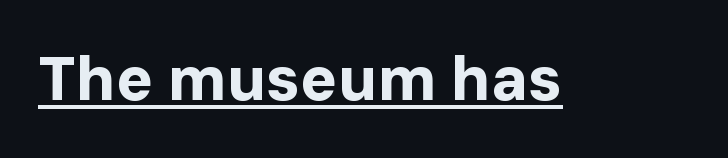
You could not count columns in this text — the font is proportionally spaced. The passage shown is typeset with a sans-serif family. Notice how a bar underscores the lettering throughout. Tall strokes in this sample are plumb rather than angled. Heft: maximum for text — a bold.
